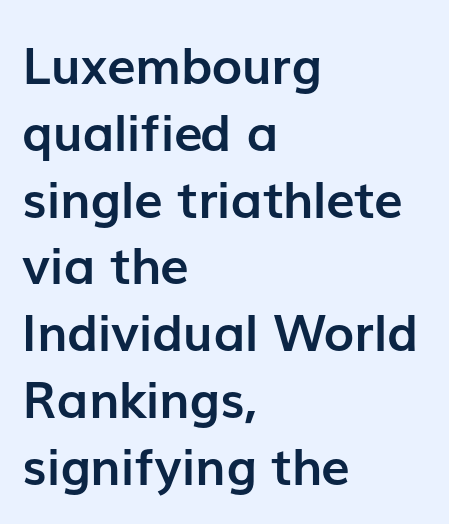
Q: Is the text bold? A: Yes.
Q: Is the text italic (slanted)? A: No, it is upright.
Q: Is the typeface a serif or a sans-serif typeface? A: Sans-serif.
Q: Is the text underlined? A: No.
Q: How is the paragraph aligned? A: Left-aligned.
Q: Is the spacing between letters normal or unusually wide? A: Normal.
Q: Is the spacing between lines tight, normal or loose? A: Normal.
Q: Width (condensed, normal, or wide)? A: Normal.
Q: Stroke contrast? A: Low.
Q: x-height? A: Medium.
Q: Monospaced? A: No.
